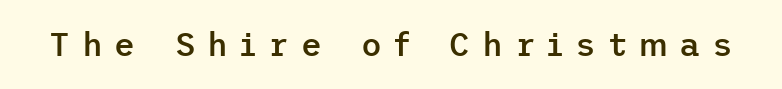
{"serif": "no", "italic": "no", "bold": "semi", "weight": "semibold", "width": "normal", "stroke_contrast": "low", "x_height": "medium", "underline": "no", "letter_spacing": "wide", "letter_spacing_em": 0.37, "glyph_px": 32}
